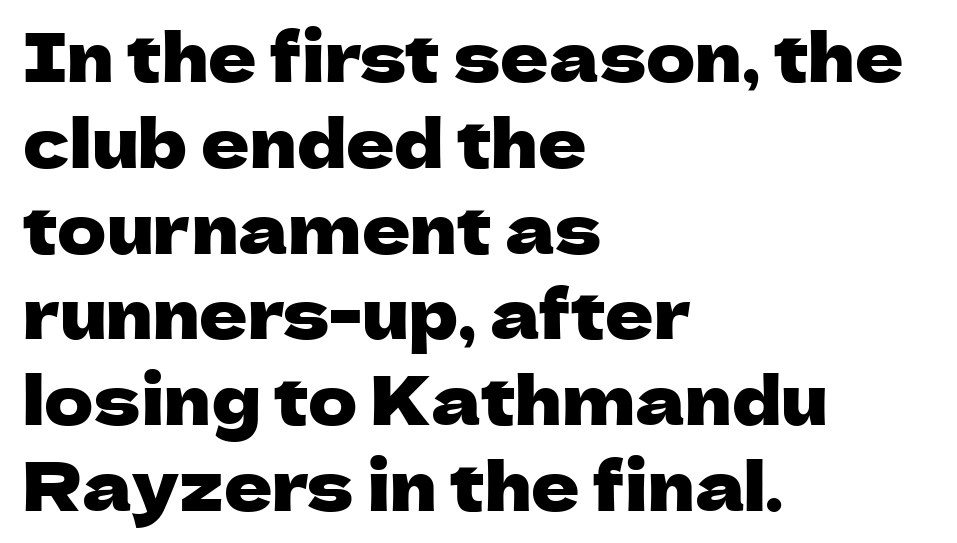
{"serif": "no", "italic": "no", "width": "normal", "stroke_contrast": "low", "x_height": "medium", "monospaced": "no", "underline": "no", "align": "left", "line_spacing": "normal", "line_spacing_ratio": 1.28, "letter_spacing": "normal", "letter_spacing_em": 0.0, "glyph_px": 67}
